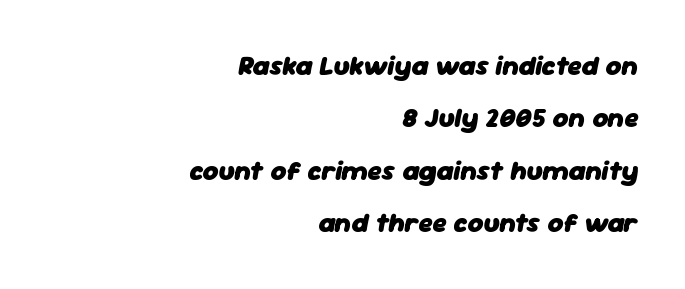
{"italic": "yes", "lean": "right", "slant_degrees": 11, "bold": "yes", "underline": "no", "align": "right", "line_spacing": "loose", "line_spacing_ratio": 1.94, "letter_spacing": "normal", "letter_spacing_em": 0.0, "glyph_px": 27}
